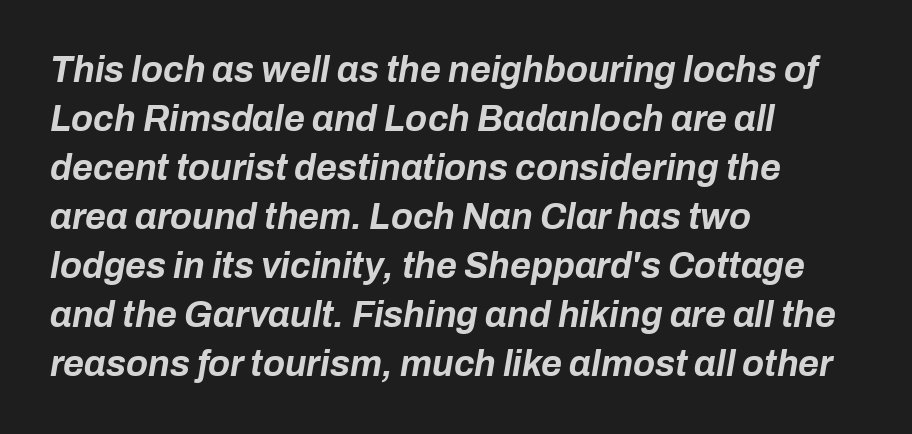
{"italic": "yes", "lean": "right", "slant_degrees": 10, "bold": "yes", "weight": "bold", "width": "normal", "stroke_contrast": "low", "x_height": "medium", "monospaced": "no", "underline": "no", "align": "left", "line_spacing": "normal", "line_spacing_ratio": 1.36, "letter_spacing": "normal", "letter_spacing_em": 0.0, "glyph_px": 36}
